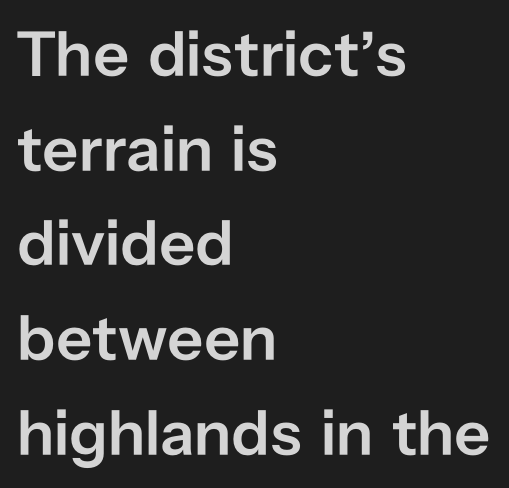
Q: Is the text bold? A: Semi-bold.
Q: Is the text italic (slanted)? A: No, it is upright.
Q: Is the typeface a serif or a sans-serif typeface? A: Sans-serif.
Q: Is the text underlined? A: No.
Q: How is the paragraph aligned? A: Left-aligned.
Q: Is the spacing between letters normal or unusually wide? A: Normal.
Q: Is the spacing between lines tight, normal or loose? A: Normal.
Q: Width (condensed, normal, or wide)? A: Normal.
Q: Stroke contrast? A: Low.
Q: x-height? A: Medium.
Q: Monospaced? A: No.
